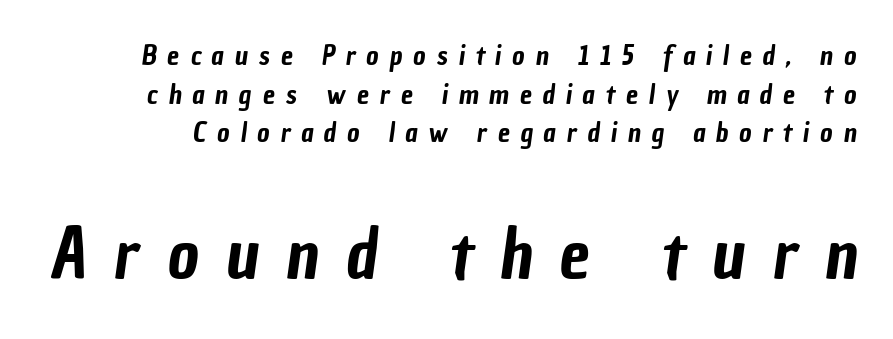
Q: Is the typeface a serif or a sans-serif typeface? A: Sans-serif.
Q: Is the text underlined? A: No.
Q: Is the spacing between letters normal or unusually wide? A: Unusually wide.
Q: Is the spacing between lines tight, normal or loose? A: Normal.
Q: Which block of text is set in a larger size, the first (top) or the second (bottom)? A: The second (bottom) one.
Q: Width (condensed, normal, or wide)? A: Condensed.
Q: Stroke contrast? A: Low.
Q: x-height? A: Medium.
Q: Monospaced? A: No.
